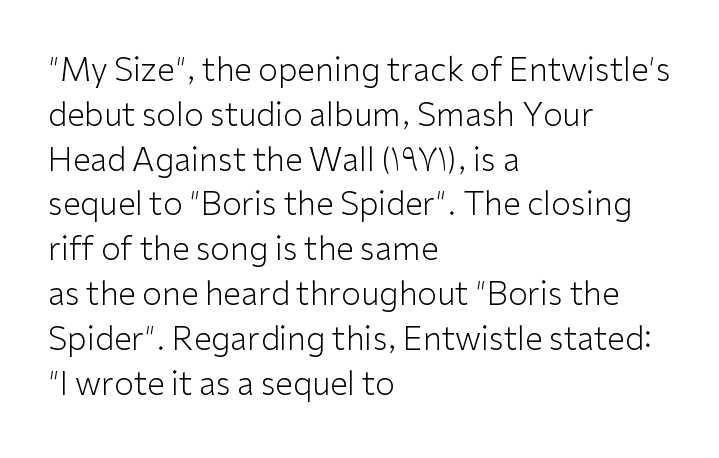
These lines are rendered in a variable-pitch font. Spacing between characters is what you'd get straight out of the box. The weight would be labelled regular, book, light, or lighter still. The specimen reads as upright at a glance. Bare-footed words on every line.
